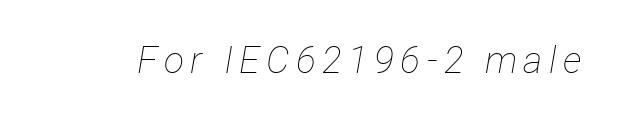
The image shows 37 px thin, condensed type, italic (leaning right); set not underlined; low stroke contrast and a medium x-height.
